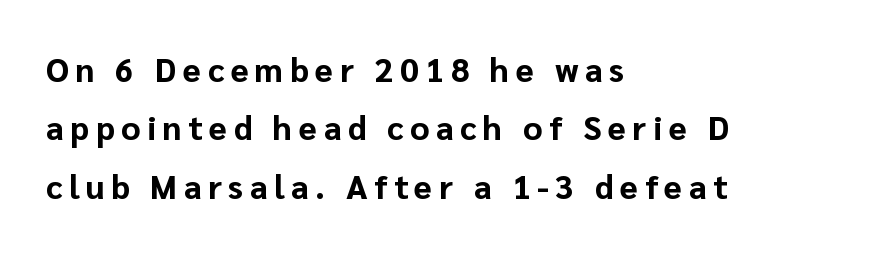
A roman cut, with each character standing at attention. A clean baseline with only descenders dipping below it. Think of a printed novel: that variable character pitch is what you see here. Plenty of ink on the page — the face is bold. Are there feet on the stems? There aren't — it's a sans. Horizontal alignment here is leftward, the default for most running prose.
